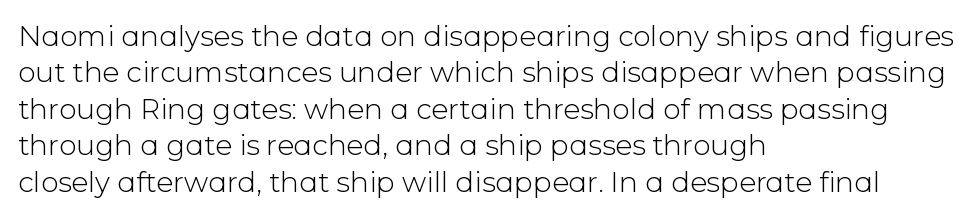
The letters stand upright; this is a roman face. A classic flush-left, rag-right setting is used for this passage. This sample has the flowing, uneven cadence of proportional lettering. Just letters on the line, the space beneath them empty. Does the type have serifs? No, each stem ends abruptly.
